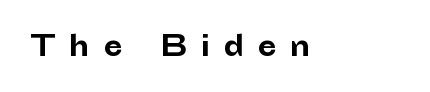
The image shows 28 px bold sans-serif type, upright; set unusually wide letter spacing (+0.48 em), not underlined; low stroke contrast and a medium x-height.
